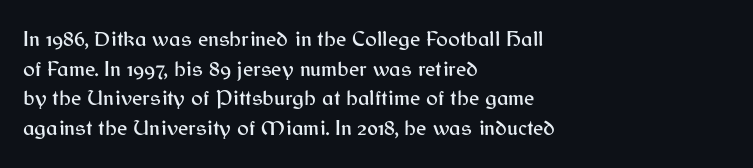
Q: Is the text italic (slanted)? A: No, it is upright.
Q: Is the text underlined? A: No.
Q: How is the paragraph aligned? A: Left-aligned.
Q: Is the spacing between letters normal or unusually wide? A: Normal.
Q: Is the spacing between lines tight, normal or loose? A: Normal.
